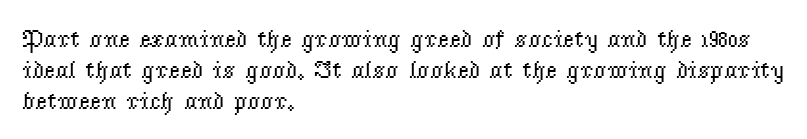
Q: Is the text bold? A: No.
Q: Is the text italic (slanted)? A: No, it is upright.
Q: Is the text underlined? A: No.
Q: How is the paragraph aligned? A: Left-aligned.
Q: Is the spacing between letters normal or unusually wide? A: Normal.
Q: Is the spacing between lines tight, normal or loose? A: Normal.
